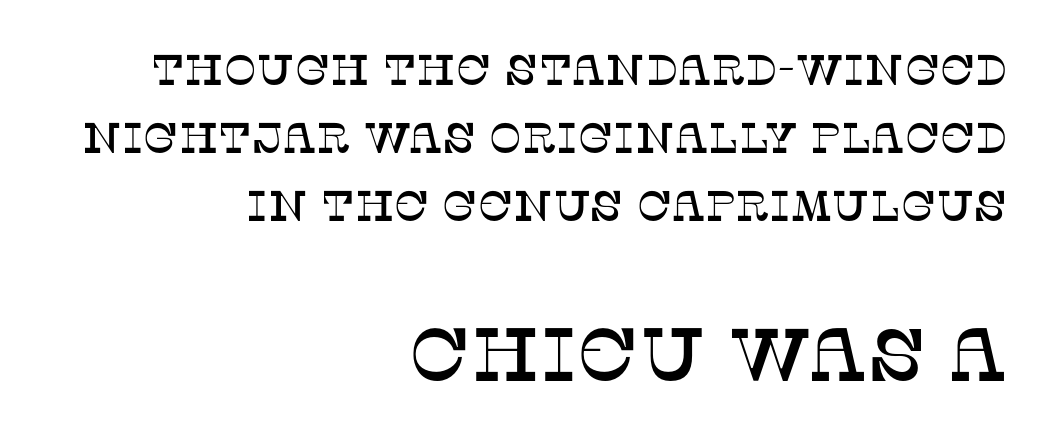
{"serif": "yes", "italic": "no", "width": "normal", "stroke_contrast": "low", "x_height": "large", "monospaced": "no", "underline": "no", "align": "right", "line_spacing": "normal", "line_spacing_ratio": 1.58, "letter_spacing": "normal", "letter_spacing_em": 0.0, "larger_block": "second", "size_ratio": 1.74, "glyph_px": 75}
